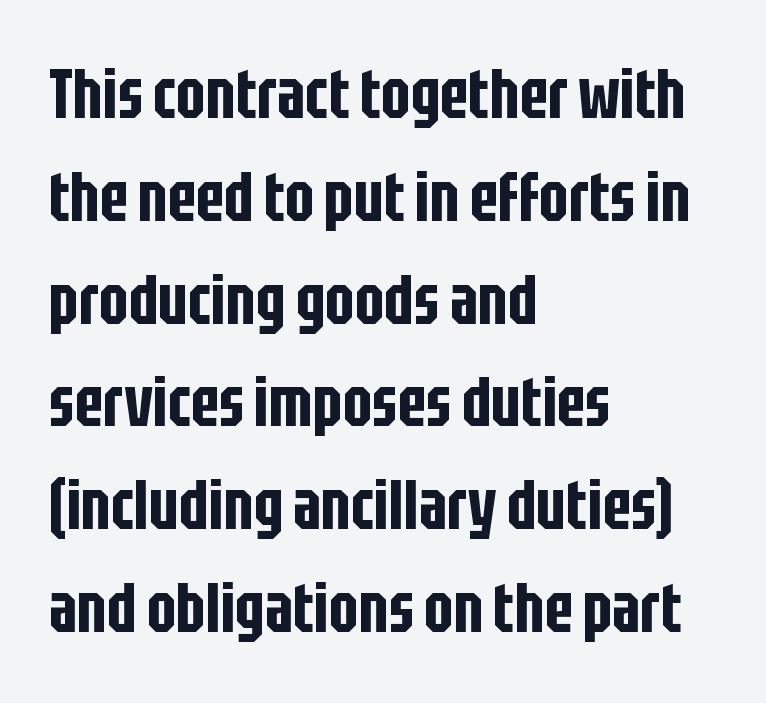
The image shows 69 px condensed sans-serif type, upright; set left-aligned, normal line spacing (1.49x), normal letter spacing, not underlined; low stroke contrast and a large x-height.
